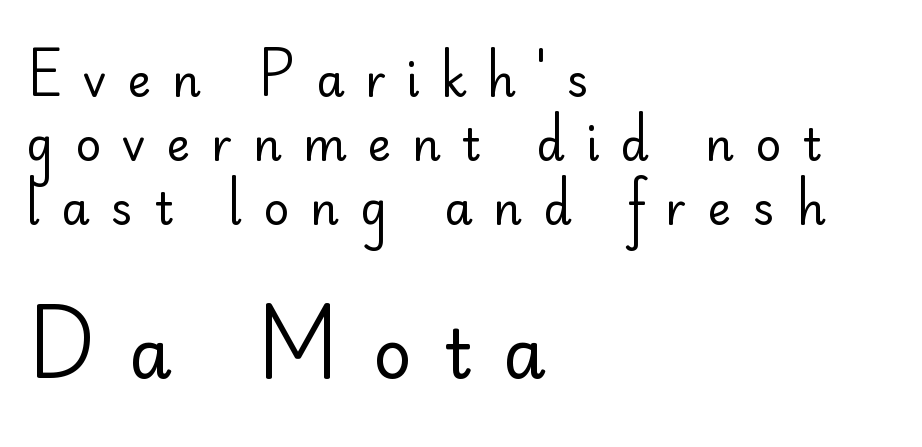
Posture: straight, roman, zero tilt. Caption: expanded tracking, letters set apart. Heft: none added — not bold. Check where the strokes stop: nothing finishes them off — pure sans. Leading: standard.
